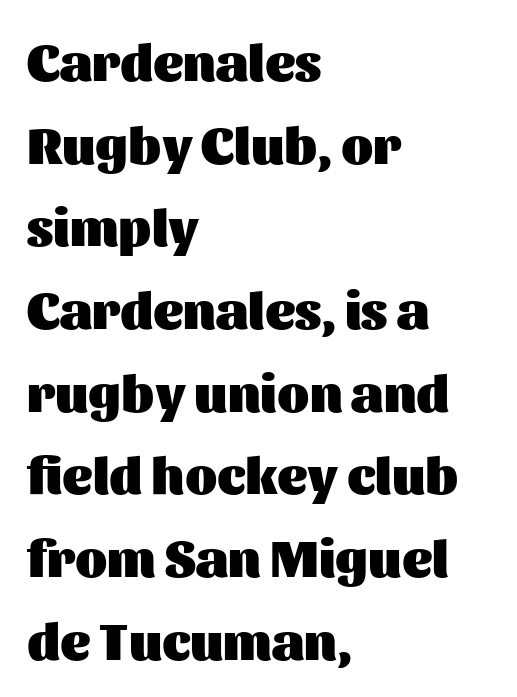
The characters display no serif detailing; their extremities are plain. The lines are quadded left. This rendering leaves character spacing at its baseline value. A clean baseline with only descenders dipping below it. Is there much room between lines? A standard amount, neither cramped nor airy. Students, this is bold: see how much ink each stroke carries.
